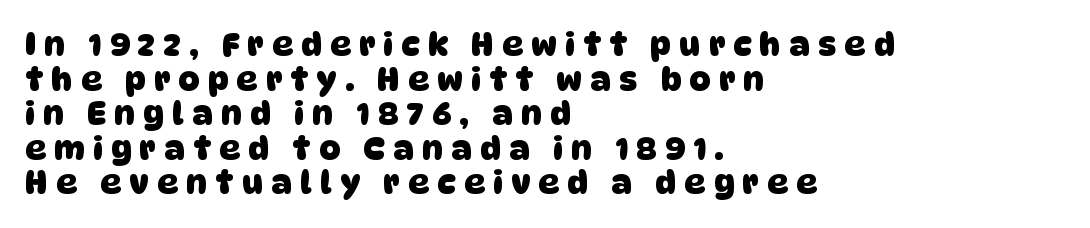
{"serif": "no", "bold": "yes", "weight": "heavy", "width": "normal", "stroke_contrast": "low", "x_height": "large", "monospaced": "no", "underline": "no", "align": "left", "line_spacing": "tight", "line_spacing_ratio": 1.08, "letter_spacing": "wide", "letter_spacing_em": 0.27, "glyph_px": 32}
